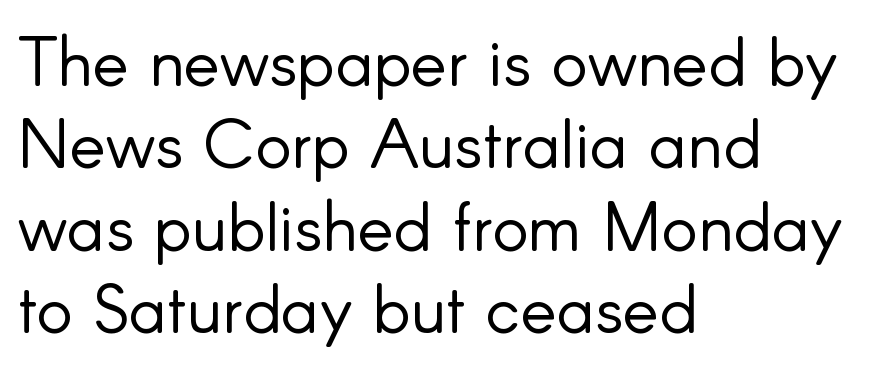
The image shows 68 px light sans-serif type, upright; set left-aligned, line spacing 1.21x, normal letter spacing, not underlined; low stroke contrast and a small x-height.
